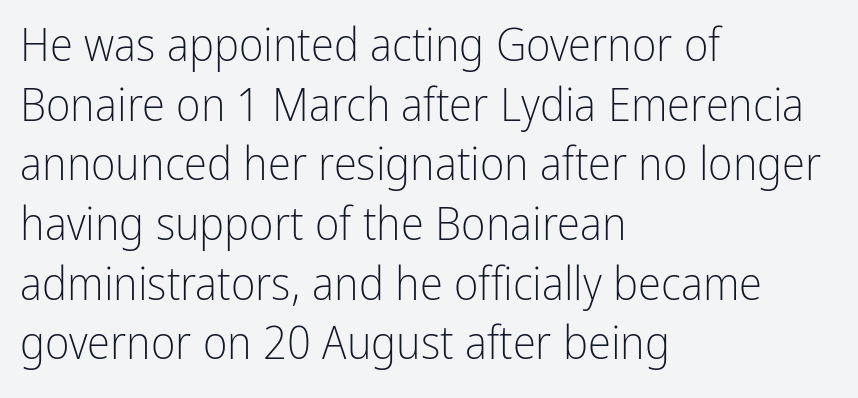
{"serif": "no", "italic": "no", "bold": "no", "weight": "light", "width": "condensed", "stroke_contrast": "low", "x_height": "medium", "monospaced": "no", "underline": "no", "align": "left", "line_spacing": "normal", "line_spacing_ratio": 1.27, "letter_spacing": "normal", "letter_spacing_em": 0.0, "glyph_px": 47}
